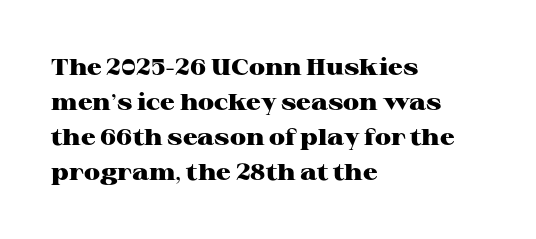
The image shows 23 px bold type, upright; set left-aligned, normal line spacing (1.52x), normal letter spacing, not underlined.
